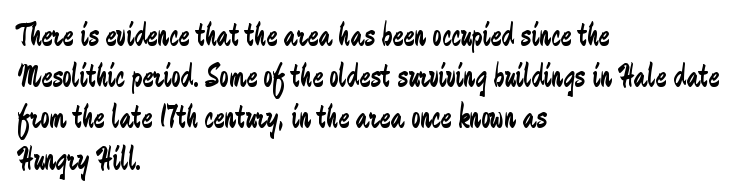
Q: Is the text bold? A: No.
Q: Is the text italic (slanted)? A: Yes.
Q: Is the typeface a serif or a sans-serif typeface? A: Sans-serif.
Q: Is the text underlined? A: No.
Q: How is the paragraph aligned? A: Left-aligned.
Q: Is the spacing between letters normal or unusually wide? A: Normal.
Q: Is the spacing between lines tight, normal or loose? A: Normal.
Q: Width (condensed, normal, or wide)? A: Condensed.
Q: Stroke contrast? A: Low.
Q: x-height? A: Medium.
Q: Monospaced? A: No.
